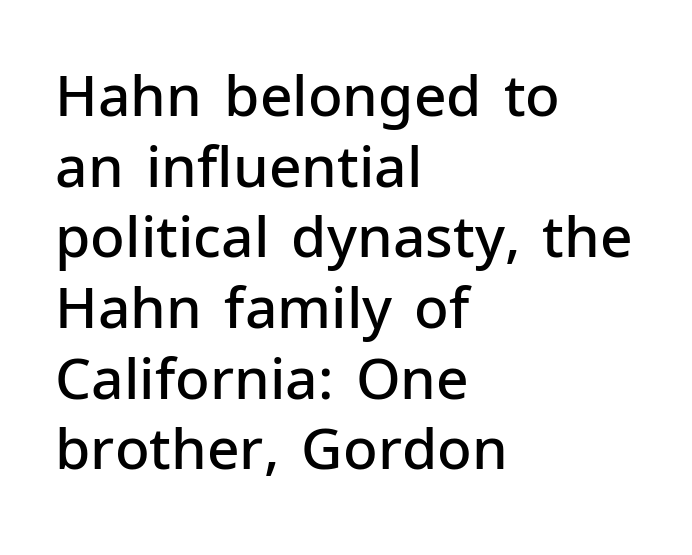
Q: Is the text bold? A: Semi-bold.
Q: Is the text italic (slanted)? A: No, it is upright.
Q: Is the typeface a serif or a sans-serif typeface? A: Sans-serif.
Q: Is the text underlined? A: No.
Q: How is the paragraph aligned? A: Left-aligned.
Q: Is the spacing between letters normal or unusually wide? A: Normal.
Q: Width (condensed, normal, or wide)? A: Normal.
Q: Stroke contrast? A: Low.
Q: x-height? A: Medium.
Q: Monospaced? A: No.
